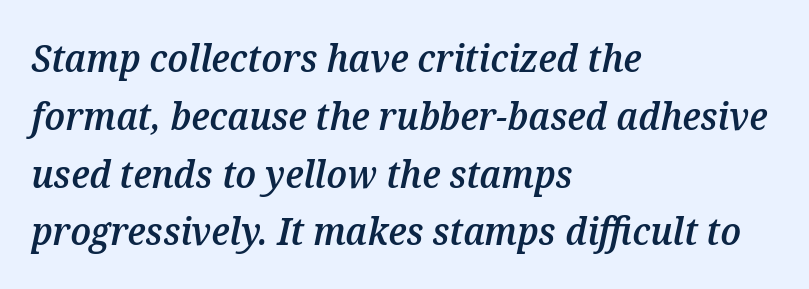
The face used here is rendered with its standard letterfit. Moderately thickened strokes mark this as semibold type. Designer's note — italics engaged. A typesetter would call this proportional, since set widths differ per character.
